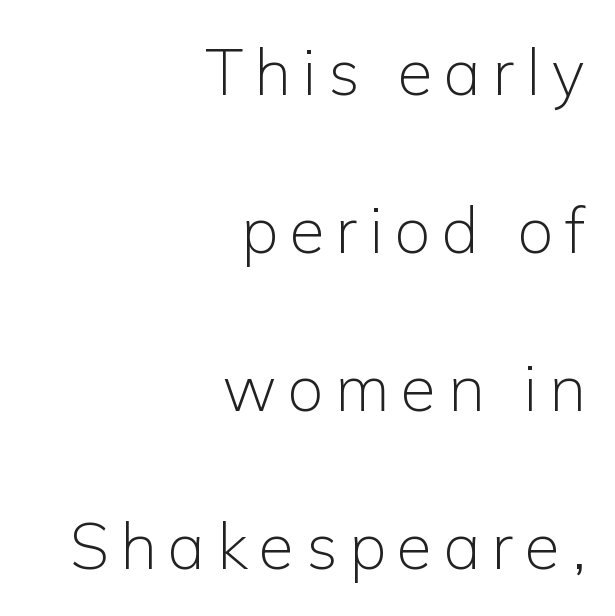
Q: Is the text bold? A: No.
Q: Is the text italic (slanted)? A: No, it is upright.
Q: Is the typeface a serif or a sans-serif typeface? A: Sans-serif.
Q: Is the text underlined? A: No.
Q: How is the paragraph aligned? A: Right-aligned.
Q: Is the spacing between lines tight, normal or loose? A: Loose.
Q: Width (condensed, normal, or wide)? A: Normal.
Q: Stroke contrast? A: Low.
Q: x-height? A: Medium.
Q: Monospaced? A: No.
